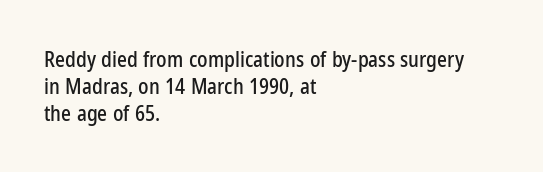
The image shows 21 px text type, upright; set left-aligned, normal line spacing (1.28x), normal letter spacing, not underlined.
